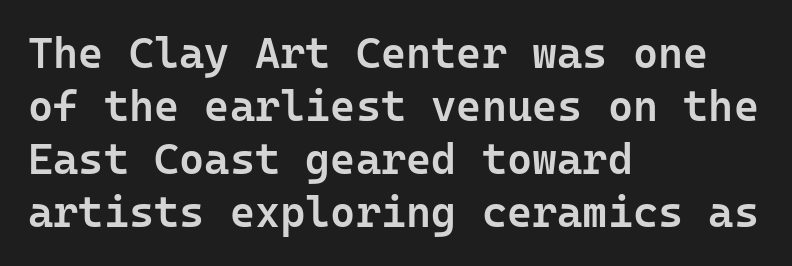
Q: Is the text bold? A: Semi-bold.
Q: Is the text italic (slanted)? A: No, it is upright.
Q: Is the typeface a serif or a sans-serif typeface? A: Sans-serif.
Q: Is the text underlined? A: No.
Q: How is the paragraph aligned? A: Left-aligned.
Q: Is the spacing between letters normal or unusually wide? A: Normal.
Q: Width (condensed, normal, or wide)? A: Normal.
Q: Stroke contrast? A: Low.
Q: x-height? A: Medium.
Q: Monospaced? A: Yes.
